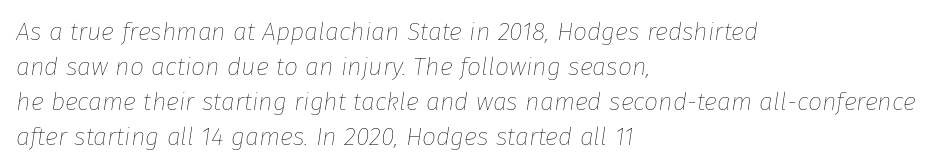
The image shows 25 px text type, italic (leaning right); set left-aligned, normal line spacing (1.4x), normal letter spacing, not underlined.
